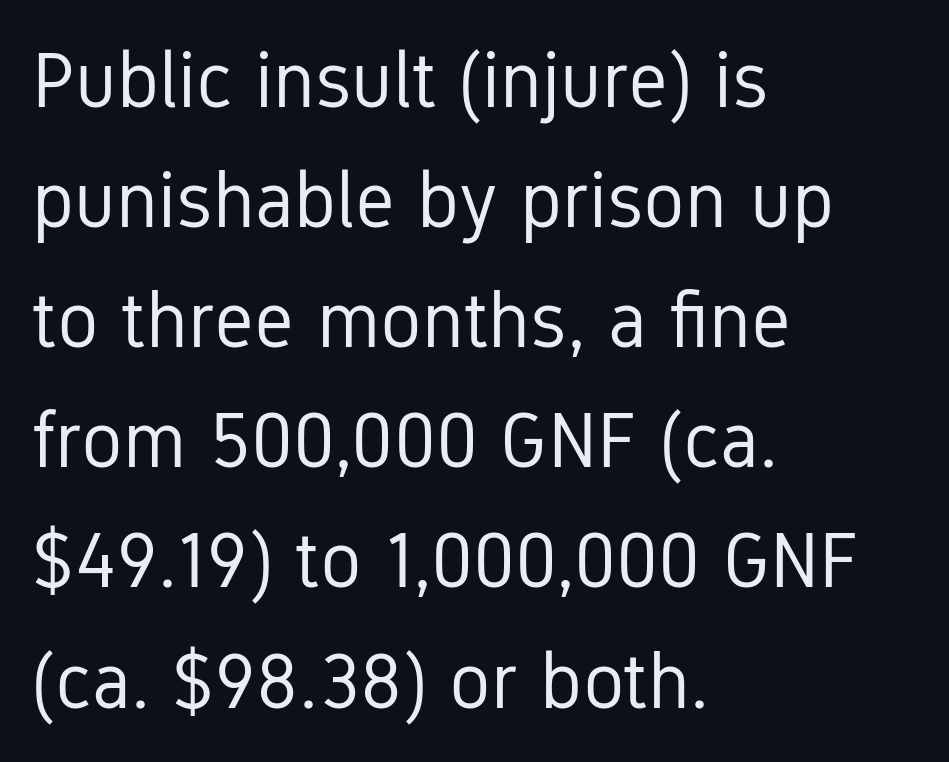
{"serif": "no", "italic": "no", "bold": "no", "weight": "regular", "width": "condensed", "stroke_contrast": "low", "x_height": "medium", "monospaced": "no", "underline": "no", "align": "left", "line_spacing": "normal", "line_spacing_ratio": 1.54, "letter_spacing": "normal", "letter_spacing_em": 0.0, "glyph_px": 78}
